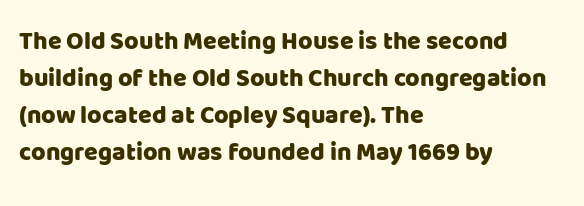
The space beneath each line is pristine and unruled. Compared with typical paragraphs, the rows here are spaced about the same. Notice how the passage keeps a crisp vertical edge on the left only. Short note: letters normally spaced.
